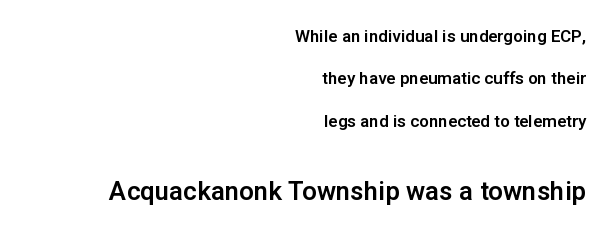
Q: Is the text italic (slanted)? A: No, it is upright.
Q: Is the text underlined? A: No.
Q: How is the paragraph aligned? A: Right-aligned.
Q: Is the spacing between letters normal or unusually wide? A: Normal.
Q: Is the spacing between lines tight, normal or loose? A: Loose.
Q: Which block of text is set in a larger size, the first (top) or the second (bottom)? A: The second (bottom) one.
